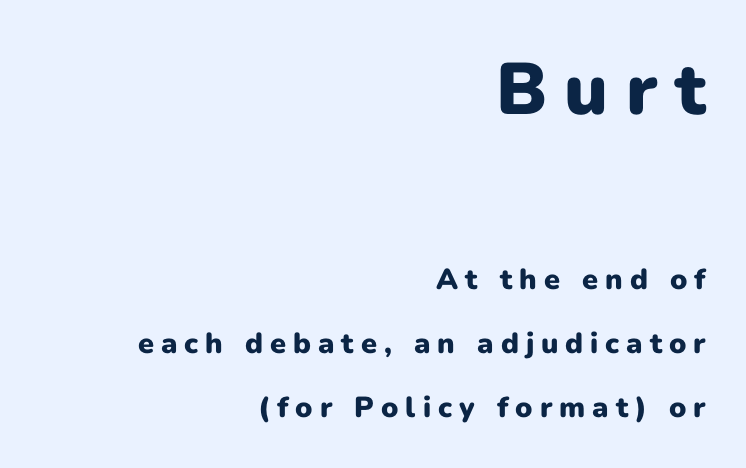
A great deal of white space separates one row of letters from the next. Between one letter and the next there's a generous, obvious gap. Glance below the letters and you will spot only blank space. Line endings align vertically; line beginnings do not. This is roman type, the default non-slanted kind. The earlier block is typeset at a bigger size than the later block.
